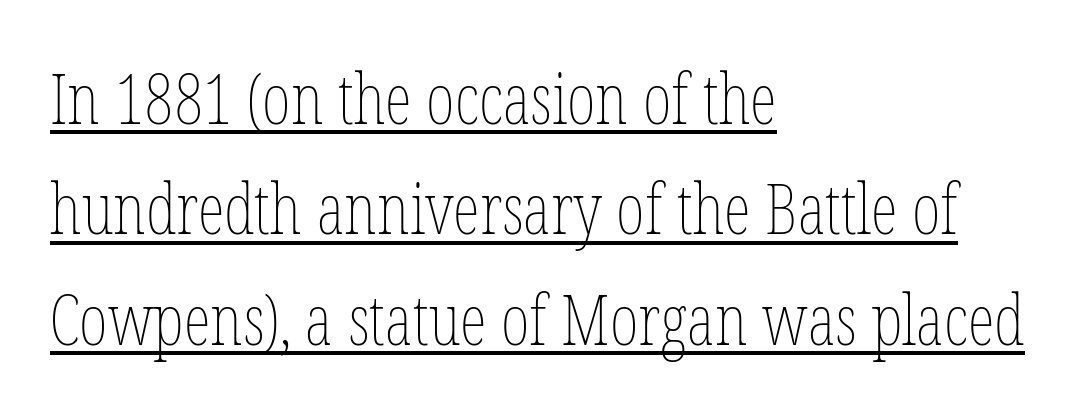
Q: Is the text bold? A: No.
Q: Is the text italic (slanted)? A: No, it is upright.
Q: Is the text underlined? A: Yes.
Q: How is the paragraph aligned? A: Left-aligned.
Q: Is the spacing between letters normal or unusually wide? A: Normal.
Q: Is the spacing between lines tight, normal or loose? A: Normal.
Q: Width (condensed, normal, or wide)? A: Condensed.
Q: Stroke contrast? A: Low.
Q: x-height? A: Medium.
Q: Monospaced? A: No.
